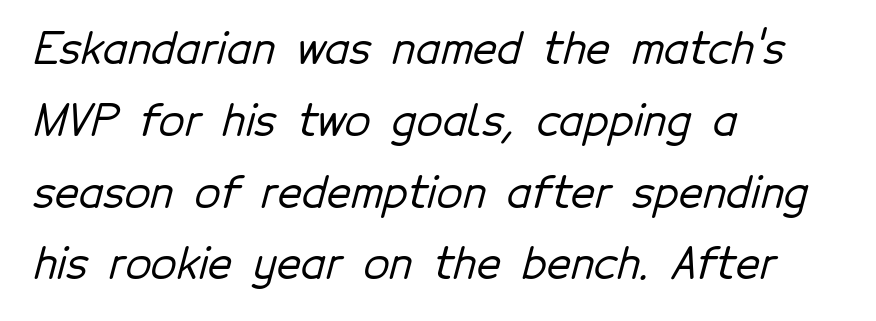
Q: Is the typeface a serif or a sans-serif typeface? A: Sans-serif.
Q: Is the text underlined? A: No.
Q: How is the paragraph aligned? A: Left-aligned.
Q: Is the spacing between letters normal or unusually wide? A: Normal.
Q: Width (condensed, normal, or wide)? A: Normal.
Q: Stroke contrast? A: Low.
Q: x-height? A: Medium.
Q: Monospaced? A: No.
